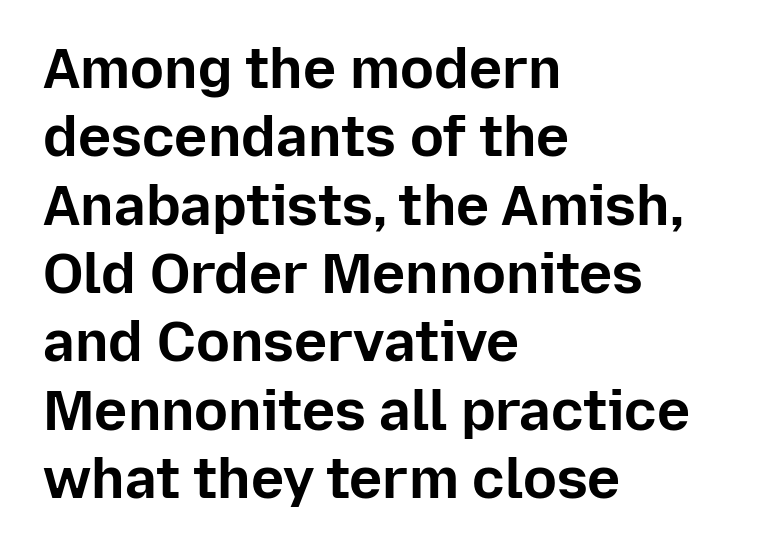
Between one letter and the next there's only the usual sliver of space. The text was rendered using a sans face with plain stroke endings. The text block is weighted toward the left margin, trailing off unevenly rightward. You could not count columns in this text — the font is proportionally spaced. The glyphs are unaccompanied by any horizontal stroke below them.
